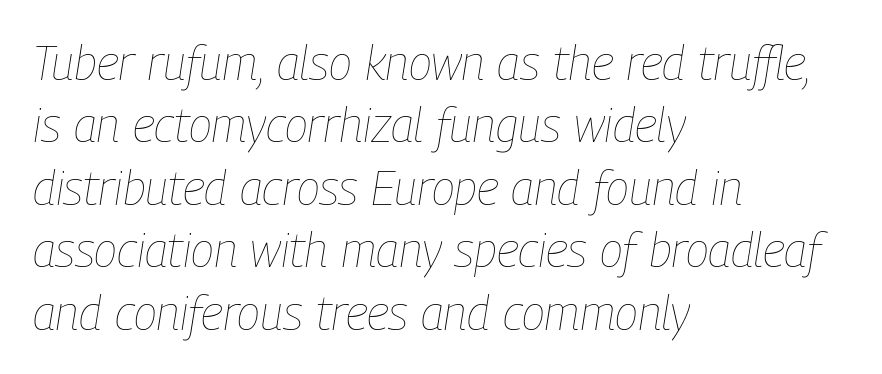
The glyphs look as if they've been sheared to an angle. The weight tops out at a normal text grade. Spacing verdict: proportional, widths tailored to each character. The letters sit at their default tracking, neither squeezed nor spread. Regarding leading, the lines here are spaced in the standard way. The paragraph shown leans on its left margin.
